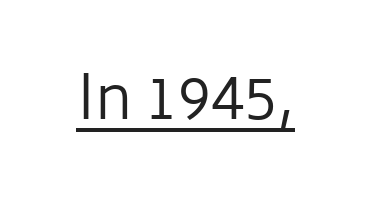
{"serif": "no", "italic": "no", "bold": "no", "weight": "regular", "width": "normal", "stroke_contrast": "low", "x_height": "medium", "monospaced": "no", "underline": "yes", "letter_spacing": "normal", "letter_spacing_em": 0.0, "glyph_px": 60}
